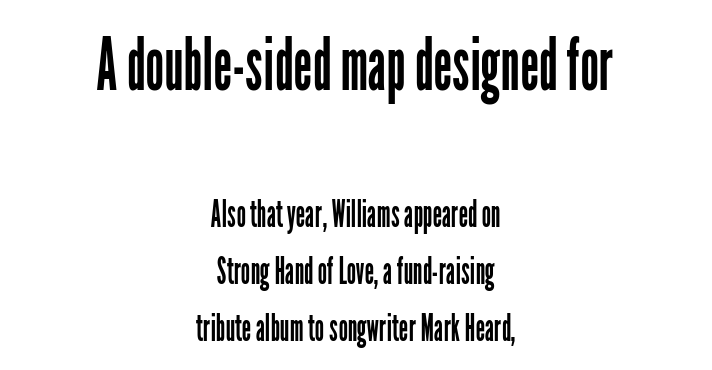
{"serif": "no", "italic": "no", "bold": "no", "weight": "regular", "width": "condensed", "stroke_contrast": "low", "x_height": "medium", "monospaced": "no", "underline": "no", "align": "center", "line_spacing": "normal", "line_spacing_ratio": 1.53, "letter_spacing": "normal", "letter_spacing_em": 0.0, "larger_block": "first", "size_ratio": 2.0, "glyph_px": 74}
